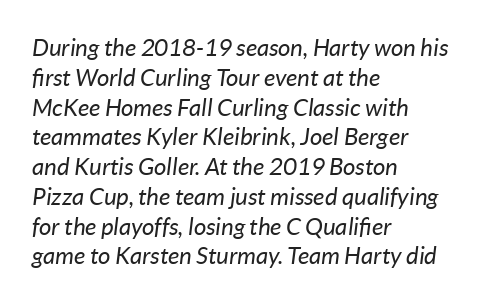
Words float on clear page, feet unadorned. There's an unmistakable incline to the writing here. Line beginnings align vertically; line endings do not. Weight: in the light-to-regular range. The horizontal fit of the characters is conventional and even.
